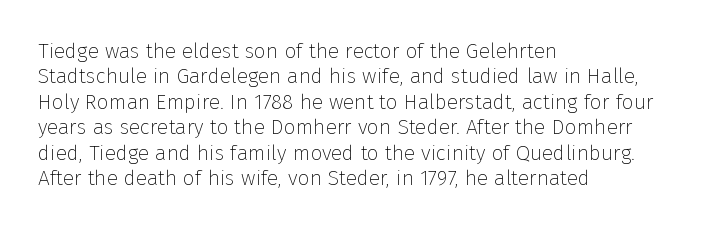
Q: Is the text bold? A: No.
Q: Is the text italic (slanted)? A: No, it is upright.
Q: Is the text underlined? A: No.
Q: How is the paragraph aligned? A: Left-aligned.
Q: Is the spacing between letters normal or unusually wide? A: Normal.
